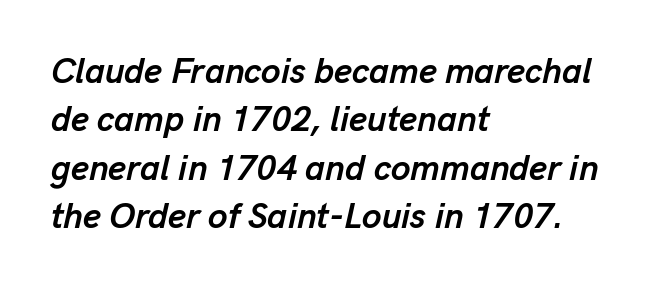
The image shows 35 px semibold type, italic (leaning right); set left-aligned, normal line spacing (1.38x), normal letter spacing, not underlined; low stroke contrast and a medium x-height.
